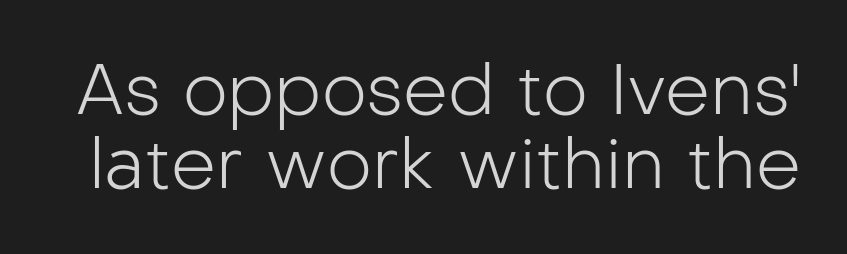
The image shows 71 px light sans-serif type, upright; set tight line spacing (1.04x), normal letter spacing, not underlined; low stroke contrast and a medium x-height.
